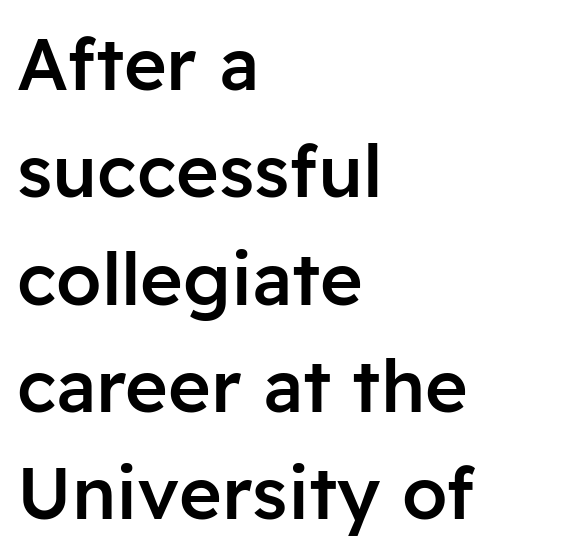
Q: Is the text bold? A: Semi-bold.
Q: Is the text italic (slanted)? A: No, it is upright.
Q: Is the typeface a serif or a sans-serif typeface? A: Sans-serif.
Q: Is the text underlined? A: No.
Q: How is the paragraph aligned? A: Left-aligned.
Q: Is the spacing between letters normal or unusually wide? A: Normal.
Q: Is the spacing between lines tight, normal or loose? A: Normal.
Q: Width (condensed, normal, or wide)? A: Normal.
Q: Stroke contrast? A: Low.
Q: x-height? A: Medium.
Q: Monospaced? A: No.
